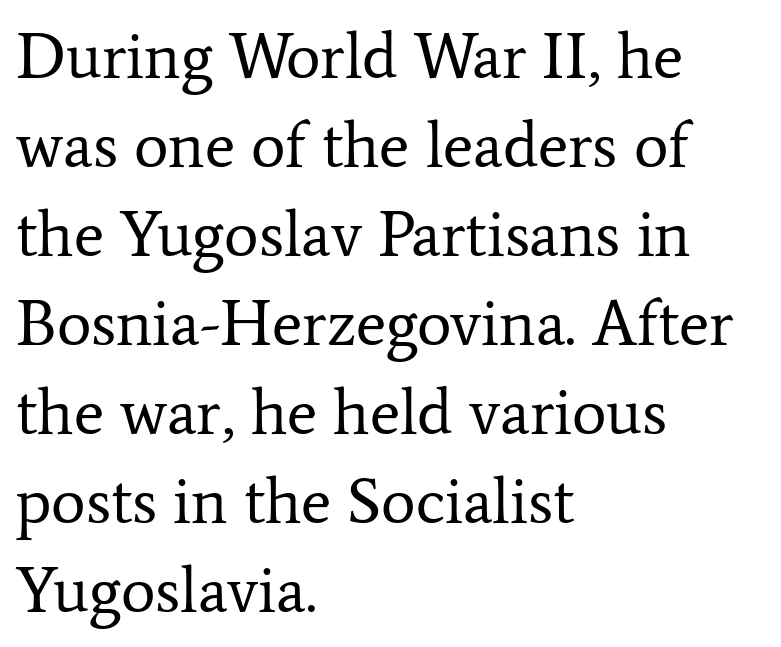
Q: Is the text bold? A: No.
Q: Is the text italic (slanted)? A: No, it is upright.
Q: Is the typeface a serif or a sans-serif typeface? A: Serif.
Q: Is the text underlined? A: No.
Q: How is the paragraph aligned? A: Left-aligned.
Q: Is the spacing between letters normal or unusually wide? A: Normal.
Q: Is the spacing between lines tight, normal or loose? A: Normal.
Q: Width (condensed, normal, or wide)? A: Normal.
Q: Stroke contrast? A: Low.
Q: x-height? A: Medium.
Q: Monospaced? A: No.
